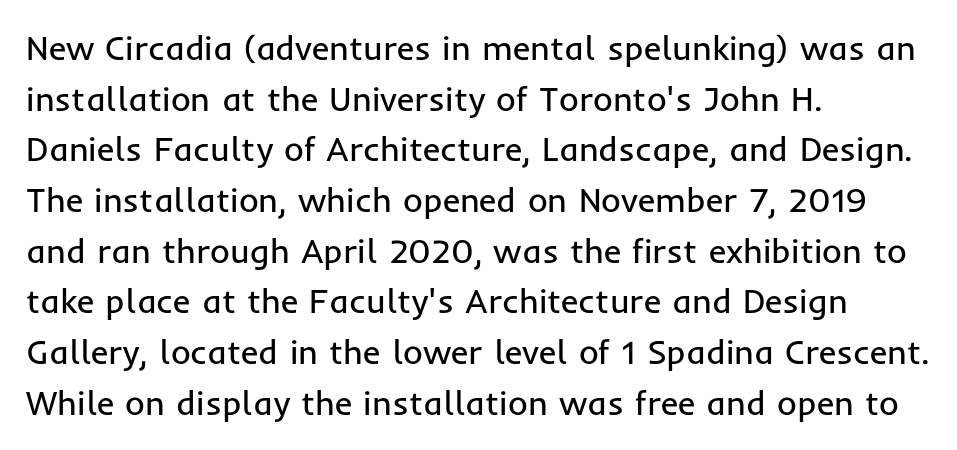
{"serif": "no", "italic": "no", "bold": "no", "weight": "regular", "width": "normal", "stroke_contrast": "low", "x_height": "medium", "monospaced": "no", "underline": "no", "align": "left", "line_spacing": "normal", "line_spacing_ratio": 1.49, "letter_spacing": "normal", "letter_spacing_em": 0.0, "glyph_px": 34}
